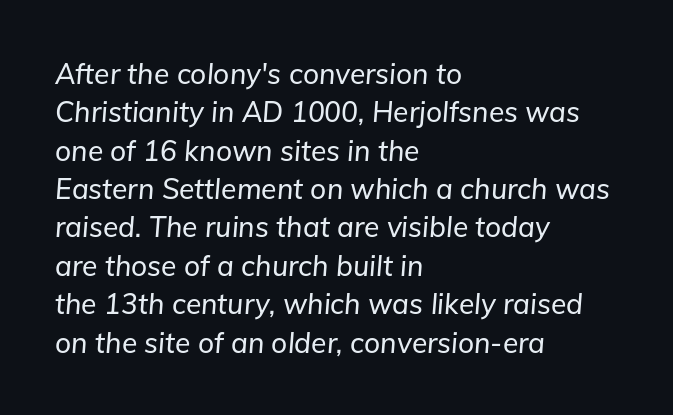
Q: Is the text italic (slanted)? A: Yes, it leans right by about 5 degrees.
Q: Is the text underlined? A: No.
Q: How is the paragraph aligned? A: Left-aligned.
Q: Is the spacing between letters normal or unusually wide? A: Normal.
Q: Is the spacing between lines tight, normal or loose? A: Normal.
Q: Width (condensed, normal, or wide)? A: Normal.
Q: Stroke contrast? A: Low.
Q: x-height? A: Medium.
Q: Monospaced? A: No.
